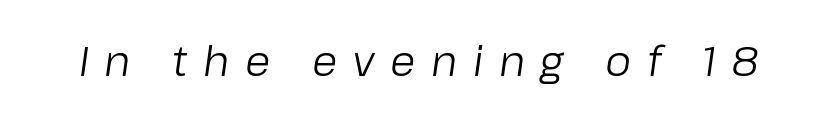
Underlining? Definitely not there. The axis of the letterforms is tilted away from vertical. Each letter keeps its own natural width here, so spacing adapts to shape. Spacing between characters has been opened up far beyond the box default. Weight: regular or lighter.
